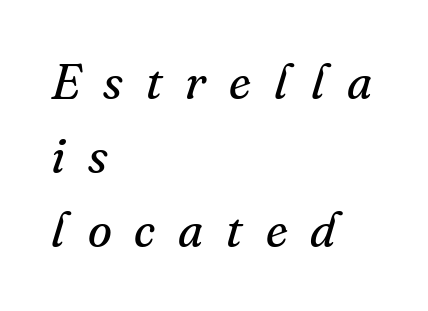
The gaps between neighbouring characters are conspicuously large. The passage shown is not underscored anywhere. Rendered with sloped, italic letterforms. This sample is left-justified, so line endings fall wherever the words run out. The vertical gap from one line to the next is medium.
